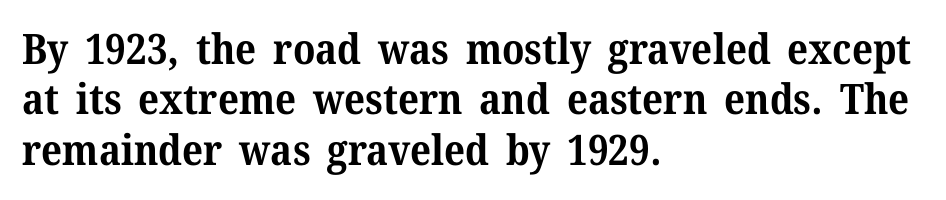
{"serif": "yes", "italic": "no", "bold": "yes", "weight": "bold", "width": "normal", "stroke_contrast": "medium", "x_height": "medium", "monospaced": "no", "underline": "no", "align": "left", "line_spacing_ratio": 1.2, "letter_spacing": "normal", "letter_spacing_em": 0.0, "glyph_px": 42}
